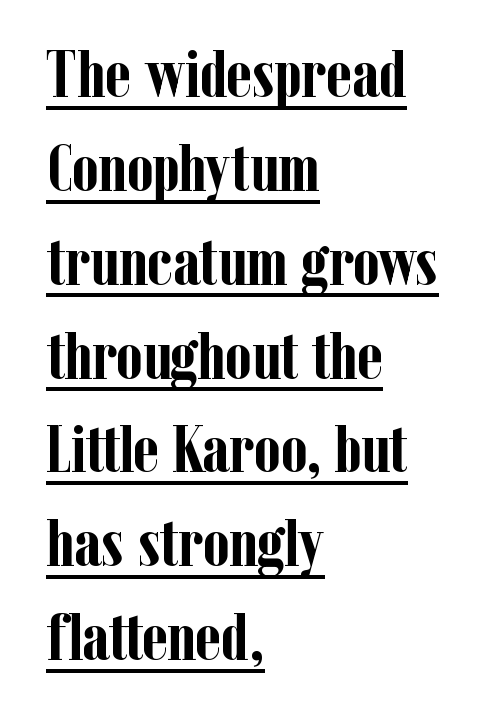
Whoever set this chose a conventional vertical rhythm. Heft: maximum for text — a bold. Here the designer chose a conventional face with non-uniform glyph widths. If you drew a ruler down the left edge, every line would touch it.
